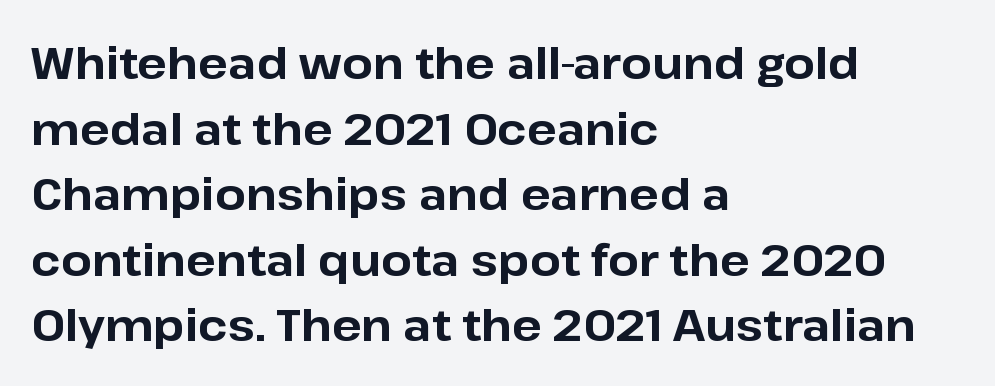
The image shows 44 px bold sans-serif type, upright; set left-aligned, normal line spacing (1.49x), normal letter spacing, not underlined; low stroke contrast and a medium x-height.
